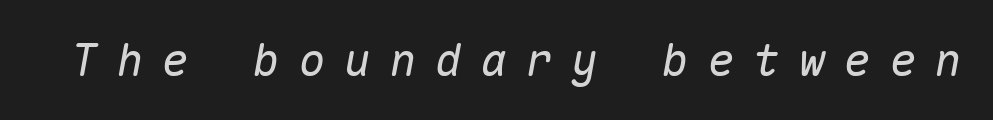
{"italic": "yes", "lean": "right", "slant_degrees": 10, "width": "normal", "stroke_contrast": "medium", "x_height": "medium", "monospaced": "yes", "underline": "no", "letter_spacing": "wide", "letter_spacing_em": 0.41, "glyph_px": 45}
